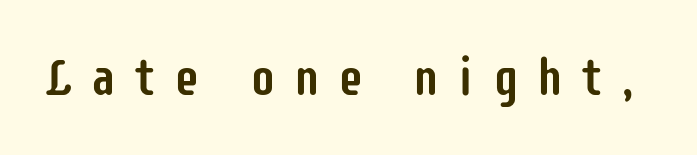
The image shows 52 px condensed sans-serif type, upright; set unusually wide letter spacing (+0.35 em), not underlined; low stroke contrast and a large x-height.
